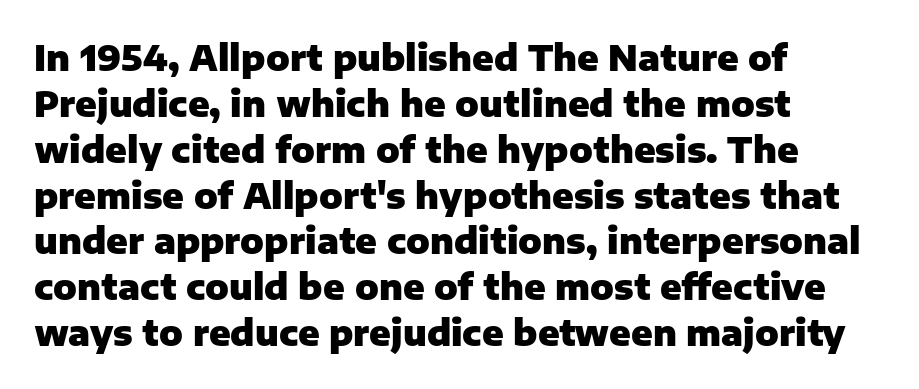
Q: Is the text bold? A: Yes.
Q: Is the text italic (slanted)? A: No, it is upright.
Q: Is the typeface a serif or a sans-serif typeface? A: Sans-serif.
Q: Is the text underlined? A: No.
Q: How is the paragraph aligned? A: Left-aligned.
Q: Is the spacing between letters normal or unusually wide? A: Normal.
Q: Is the spacing between lines tight, normal or loose? A: Normal.
Q: Width (condensed, normal, or wide)? A: Normal.
Q: Stroke contrast? A: Low.
Q: x-height? A: Medium.
Q: Monospaced? A: No.
